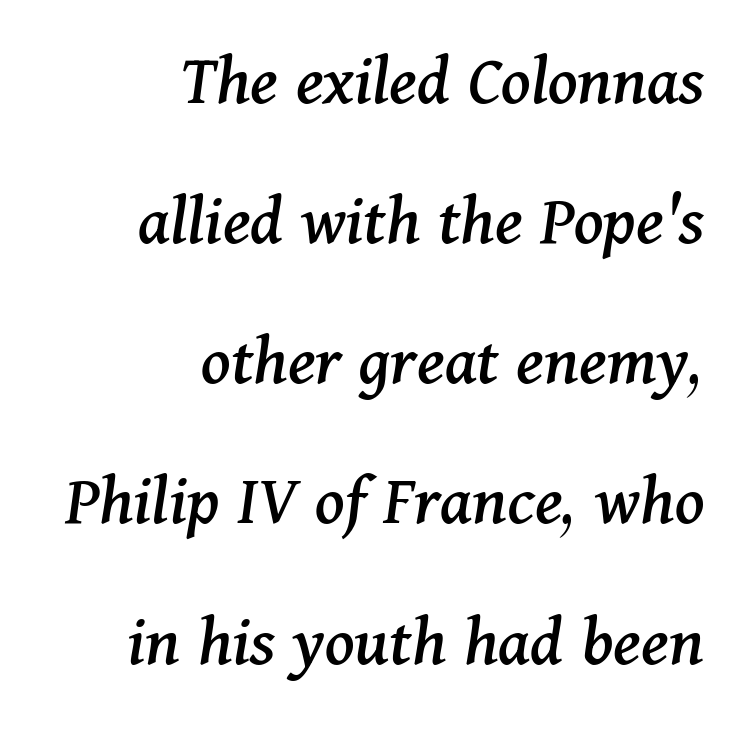
{"serif": "yes", "italic": "yes", "lean": "right", "slant_degrees": 11, "width": "normal", "stroke_contrast": "medium", "x_height": "medium", "monospaced": "no", "underline": "no", "align": "right", "line_spacing": "loose", "line_spacing_ratio": 1.92, "letter_spacing": "normal", "letter_spacing_em": 0.0, "glyph_px": 73}
